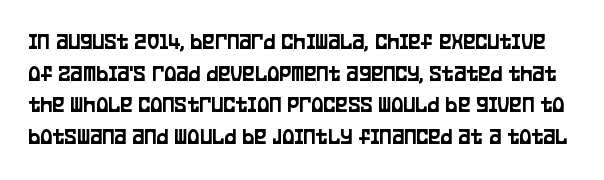
The image shows 23 px text type, upright; set normal line spacing (1.38x), normal letter spacing, not underlined.
